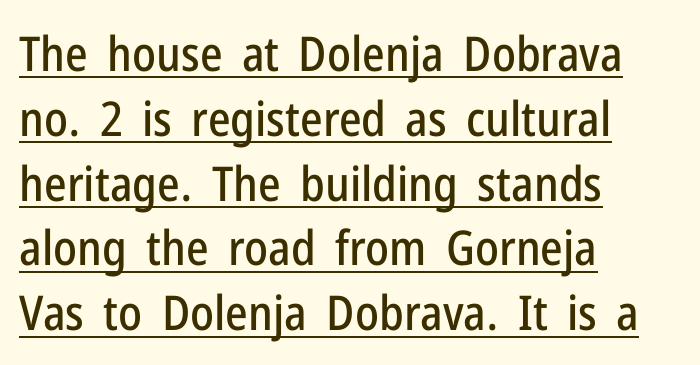
{"serif": "no", "italic": "no", "width": "condensed", "stroke_contrast": "low", "x_height": "medium", "monospaced": "no", "underline": "yes", "align": "left", "line_spacing": "normal", "line_spacing_ratio": 1.35, "letter_spacing": "normal", "letter_spacing_em": 0.0, "glyph_px": 48}
